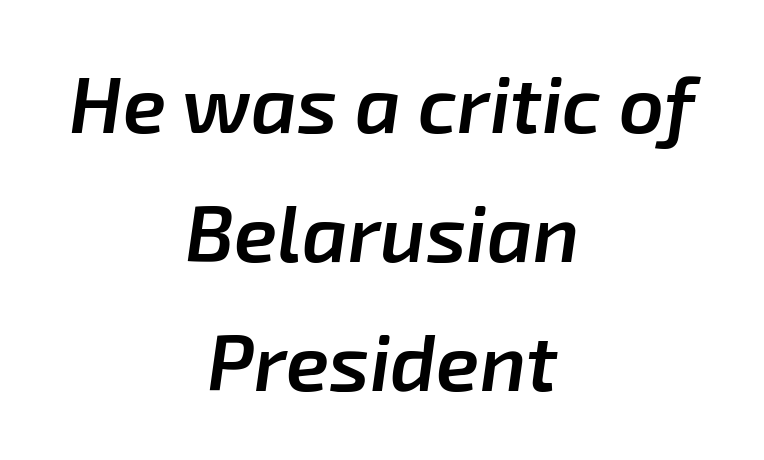
{"italic": "yes", "lean": "right", "slant_degrees": 8, "bold": "semi", "weight": "semibold", "width": "normal", "stroke_contrast": "low", "x_height": "medium", "monospaced": "no", "underline": "no", "align": "center", "line_spacing": "normal", "line_spacing_ratio": 1.63, "letter_spacing": "normal", "letter_spacing_em": 0.0, "glyph_px": 79}
